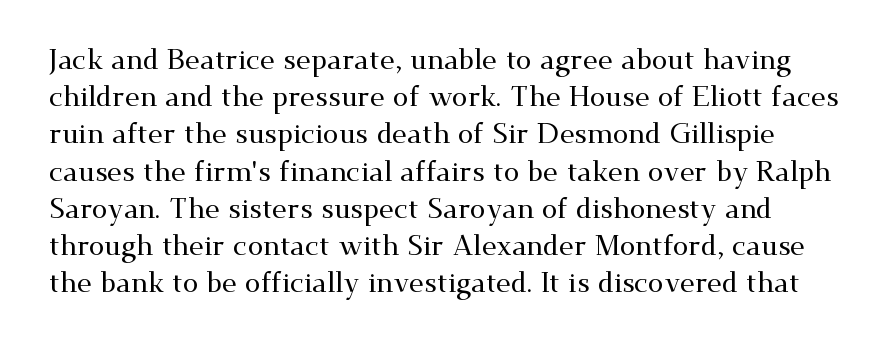
{"serif": "yes", "italic": "no", "width": "wide", "stroke_contrast": "medium", "x_height": "small", "monospaced": "no", "underline": "no", "line_spacing": "normal", "line_spacing_ratio": 1.33, "letter_spacing": "normal", "letter_spacing_em": 0.0, "glyph_px": 28}
